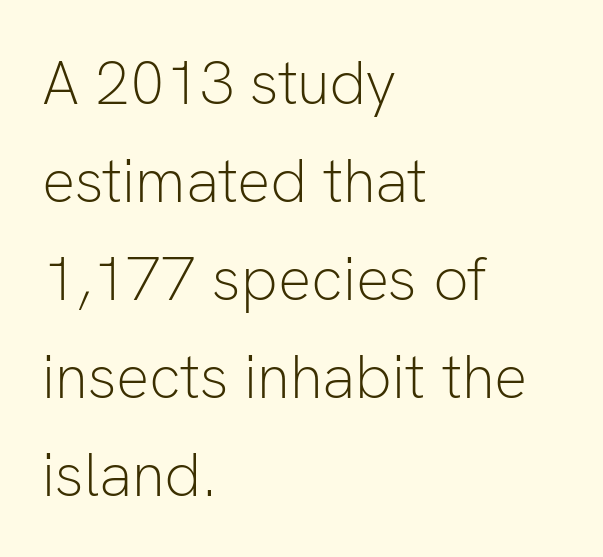
The type is set solid horizontally, with unmodified tracking. These lines sit exactly where default settings would place them. The space directly below the letters is spotless. A roman cut, with each character standing at attention. Weight: not bold — regular or lighter. Spacing verdict: proportional, widths tailored to each character.
